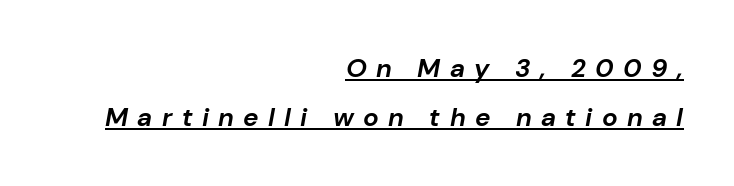
Alignment: flush right. This sample uses expanded letter spacing, leaving extra air between glyphs. The rendering uses the underline text-decoration. You can tell it's italic because the verticals aren't actually vertical.
